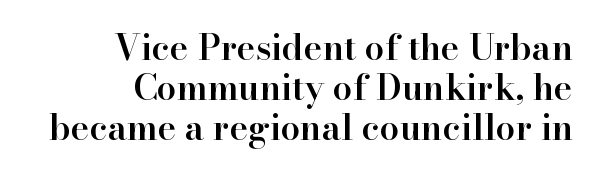
{"serif": "yes", "italic": "no", "bold": "semi", "weight": "semibold", "width": "normal", "stroke_contrast": "high", "x_height": "small", "monospaced": "no", "underline": "no", "align": "right", "line_spacing": "tight", "line_spacing_ratio": 1.14, "letter_spacing": "normal", "letter_spacing_em": 0.0, "glyph_px": 35}
